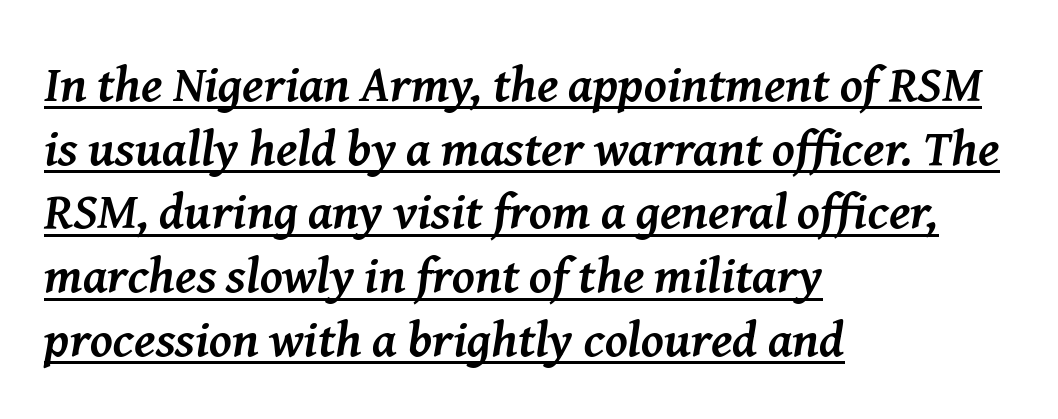
Is there much room between lines? A standard amount, neither cramped nor airy. The letters advance in unequal steps, a hallmark of proportional type. In CSS terms this would be text-align: left. Notice how a bar underscores the lettering throughout. The axis of the letterforms is tilted away from vertical. Compared with typical body copy, the letter spacing here is the same.
